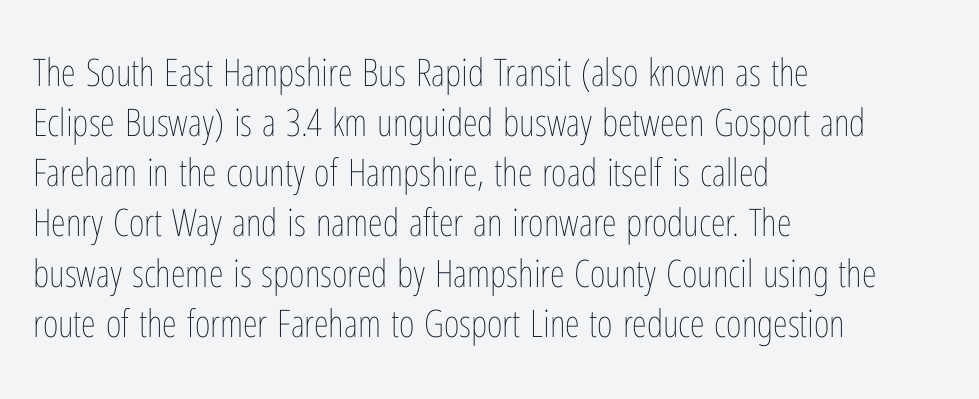
Q: Is the text bold? A: No.
Q: Is the text italic (slanted)? A: No, it is upright.
Q: Is the text underlined? A: No.
Q: How is the paragraph aligned? A: Left-aligned.
Q: Is the spacing between letters normal or unusually wide? A: Normal.
Q: Is the spacing between lines tight, normal or loose? A: Normal.
Q: Width (condensed, normal, or wide)? A: Condensed.
Q: Stroke contrast? A: Low.
Q: x-height? A: Medium.
Q: Monospaced? A: No.
